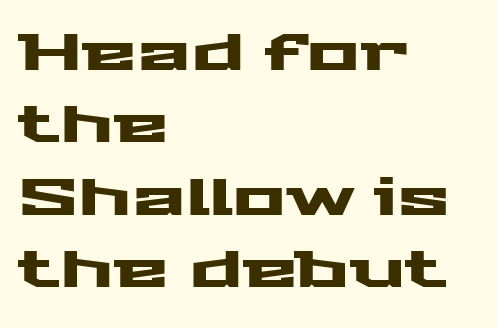
All the whitespace from short lines collects on the right. Does the leading feel generous? No, just average. Character widths vary here, with narrow letters taking less room than wide ones. The tracking reads as untouched default to a designer's eye.
